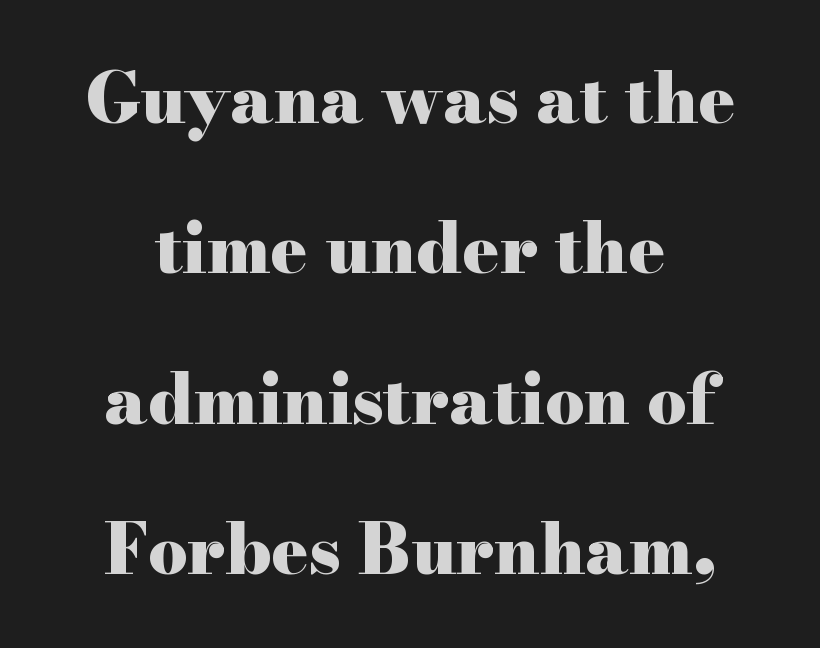
Q: Is the text bold? A: Yes.
Q: Is the text italic (slanted)? A: No, it is upright.
Q: Is the typeface a serif or a sans-serif typeface? A: Serif.
Q: Is the text underlined? A: No.
Q: How is the paragraph aligned? A: Centered.
Q: Is the spacing between letters normal or unusually wide? A: Normal.
Q: Is the spacing between lines tight, normal or loose? A: Loose.
Q: Width (condensed, normal, or wide)? A: Wide.
Q: Stroke contrast? A: High.
Q: x-height? A: Small.
Q: Monospaced? A: No.
